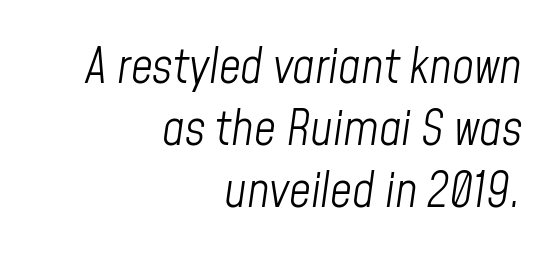
{"italic": "yes", "lean": "right", "slant_degrees": 8, "bold": "no", "weight": "light", "width": "condensed", "stroke_contrast": "low", "x_height": "medium", "monospaced": "no", "underline": "no", "align": "right", "line_spacing": "normal", "line_spacing_ratio": 1.29, "letter_spacing": "normal", "letter_spacing_em": 0.0, "glyph_px": 48}
